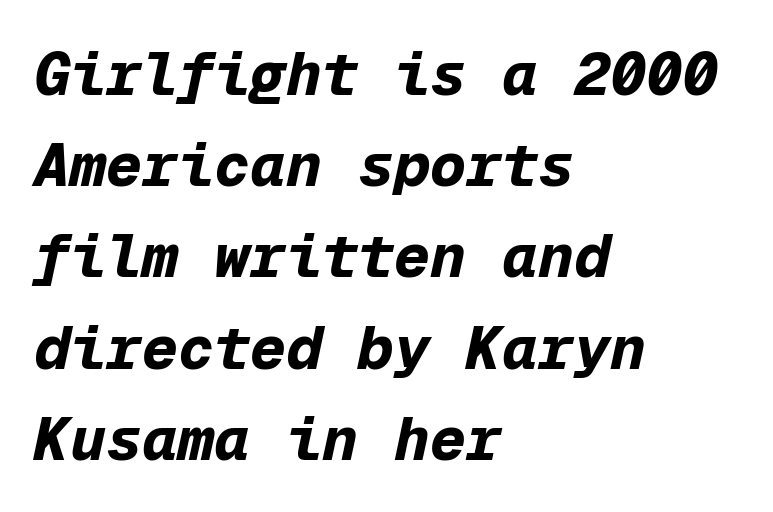
The image shows 60 px bold type, italic (leaning right), monospaced; set left-aligned, normal line spacing (1.52x), normal letter spacing, not underlined; low stroke contrast and a medium x-height.
